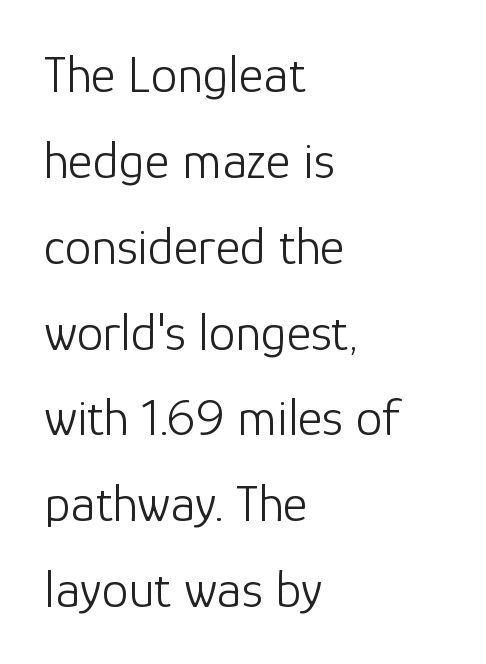
Unmarked baselines from the first word to the last. Honestly, the row spacing looks completely unremarkable. The weight would be labelled regular, book, light, or lighter still. Grotesque or geometric, the face here clearly has no serifs. The letters stand straight up with perfectly vertical stems. This sample has the flowing, uneven cadence of proportional lettering.
